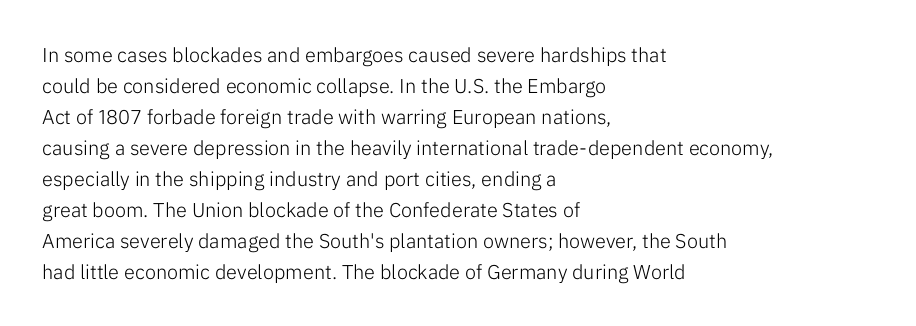
{"italic": "no", "bold": "no", "underline": "no", "align": "left", "line_spacing": "normal", "line_spacing_ratio": 1.55, "letter_spacing": "normal", "letter_spacing_em": 0.0, "glyph_px": 20}
